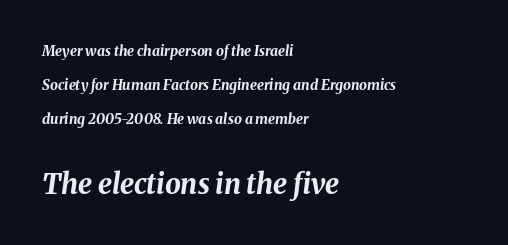
Clear beneath every line of the passage. Each glyph is drawn with heavy, bold strokes. The passage shown is typed in a proportional face where columns would drift. A student would notice the bottom passage is typeset larger than what precedes it. Here the glyphs are tracked normally, forming tight word shapes. These lines were composed using italics.
